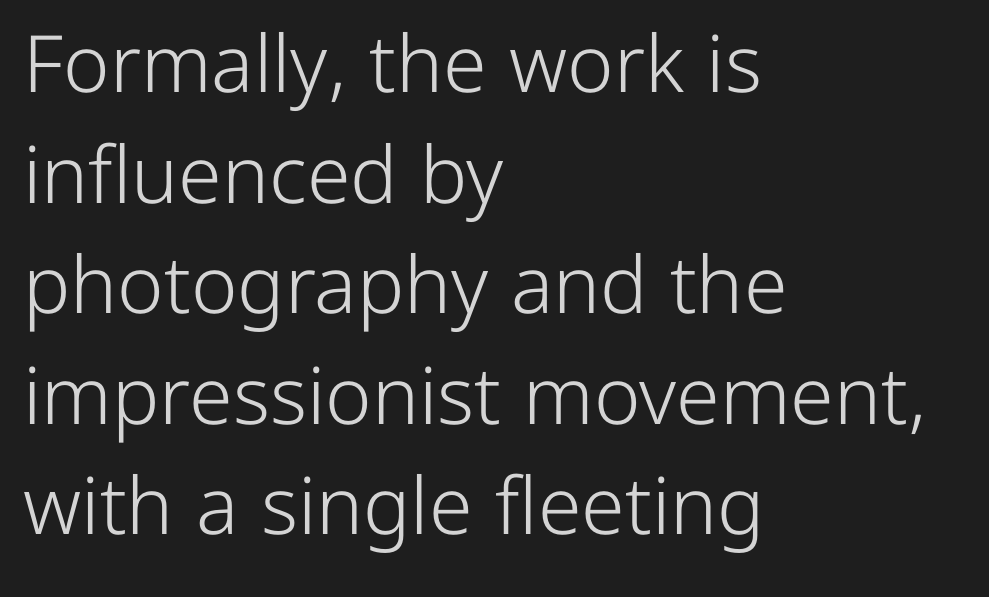
The image shows 79 px light sans-serif type, upright; set left-aligned, normal line spacing (1.4x), normal letter spacing, not underlined; low stroke contrast and a medium x-height.
